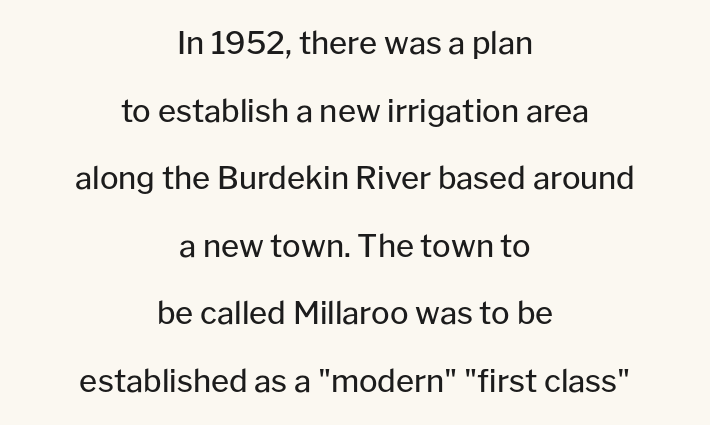
Q: Is the text bold? A: No.
Q: Is the text italic (slanted)? A: No, it is upright.
Q: Is the typeface a serif or a sans-serif typeface? A: Sans-serif.
Q: Is the text underlined? A: No.
Q: How is the paragraph aligned? A: Centered.
Q: Is the spacing between letters normal or unusually wide? A: Normal.
Q: Is the spacing between lines tight, normal or loose? A: Loose.
Q: Width (condensed, normal, or wide)? A: Normal.
Q: Stroke contrast? A: Low.
Q: x-height? A: Medium.
Q: Monospaced? A: No.
